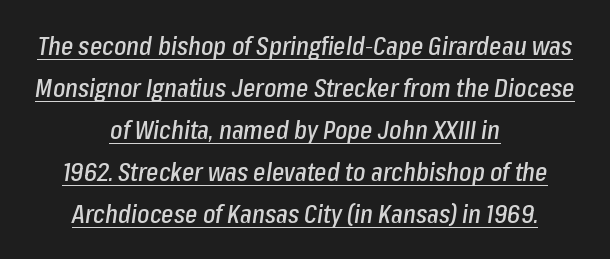
The image shows 26 px text type, italic (leaning right); set centered, normal line spacing (1.62x), normal letter spacing, underlined.
